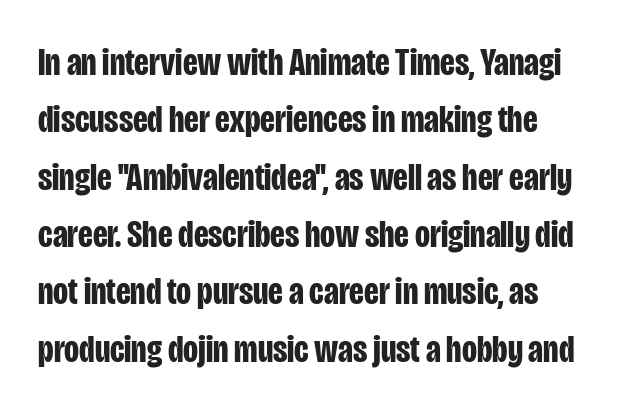
{"serif": "no", "italic": "no", "bold": "yes", "weight": "bold", "width": "condensed", "stroke_contrast": "low", "x_height": "large", "monospaced": "no", "underline": "no", "line_spacing": "normal", "line_spacing_ratio": 1.47, "letter_spacing": "normal", "letter_spacing_em": 0.0, "glyph_px": 39}
